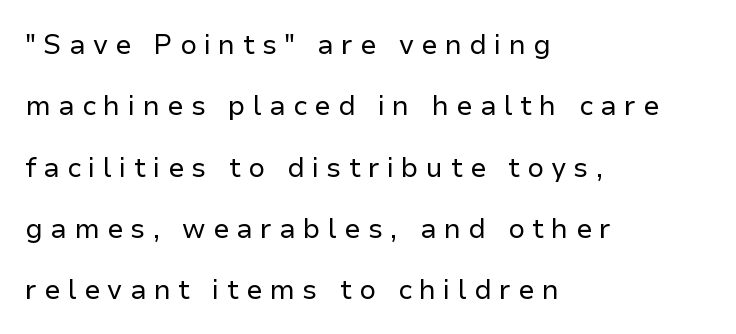
Q: Is the text bold? A: No.
Q: Is the text italic (slanted)? A: No, it is upright.
Q: Is the text underlined? A: No.
Q: How is the paragraph aligned? A: Left-aligned.
Q: Is the spacing between letters normal or unusually wide? A: Unusually wide.
Q: Is the spacing between lines tight, normal or loose? A: Loose.
